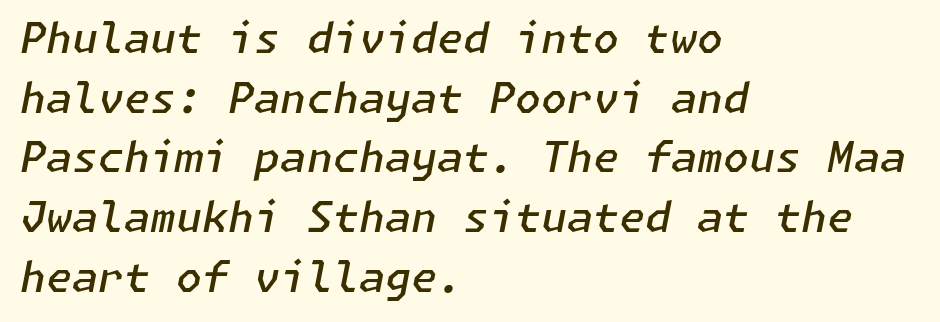
Q: Is the text bold? A: Semi-bold.
Q: Is the text italic (slanted)? A: Yes, it leans right by about 11 degrees.
Q: Is the text underlined? A: No.
Q: How is the paragraph aligned? A: Left-aligned.
Q: Is the spacing between letters normal or unusually wide? A: Normal.
Q: Is the spacing between lines tight, normal or loose? A: Normal.
Q: Width (condensed, normal, or wide)? A: Normal.
Q: Stroke contrast? A: Low.
Q: x-height? A: Medium.
